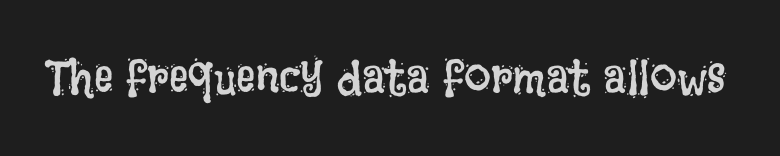
The image shows 48 px regular-weight, condensed type, upright; set normal letter spacing, not underlined; low stroke contrast and a large x-height.
